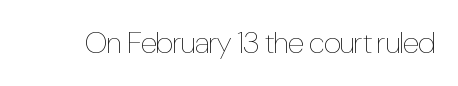
Here the designer chose a conventional face with non-uniform glyph widths. This is roman type, the default non-slanted kind. The strokes are not fattened; the text isn't bold. What stands out about the letter spacing? Nothing — it is the standard amount.
